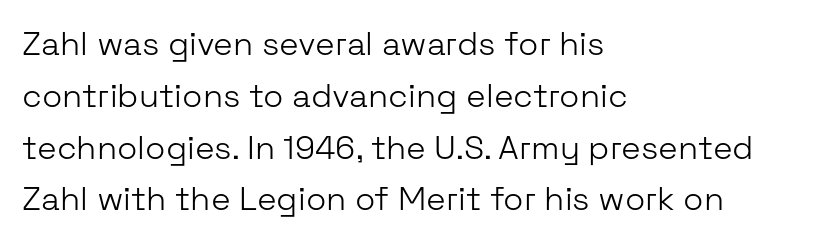
The image shows 33 px light sans-serif type, upright; set left-aligned, normal line spacing (1.57x), normal letter spacing, not underlined; low stroke contrast and a medium x-height.
